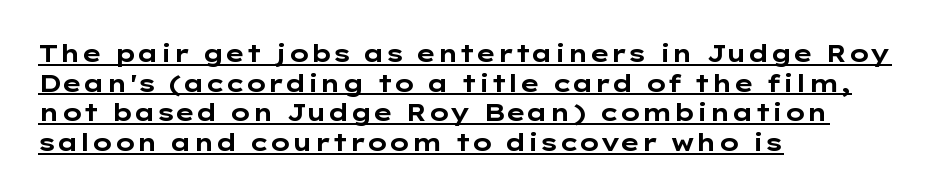
The image shows 24 px bold type, upright; set left-aligned, line spacing 1.23x, normal letter spacing, underlined.
